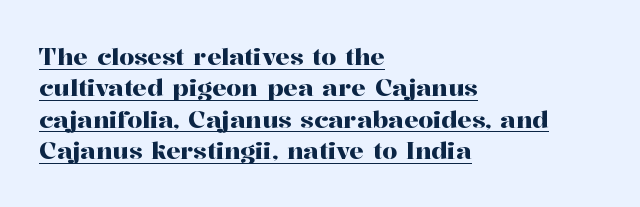
Q: Is the text italic (slanted)? A: No, it is upright.
Q: Is the text underlined? A: Yes.
Q: How is the paragraph aligned? A: Left-aligned.
Q: Is the spacing between letters normal or unusually wide? A: Normal.
Q: Is the spacing between lines tight, normal or loose? A: Normal.
